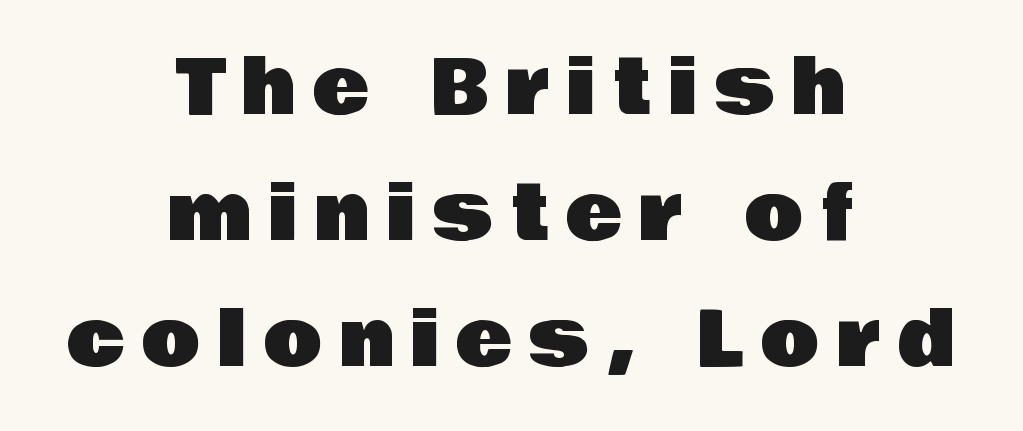
The image shows 76 px sans-serif type, upright; set centered, normal line spacing (1.66x), unusually wide letter spacing (+0.23 em), not underlined; low stroke contrast and a large x-height.
